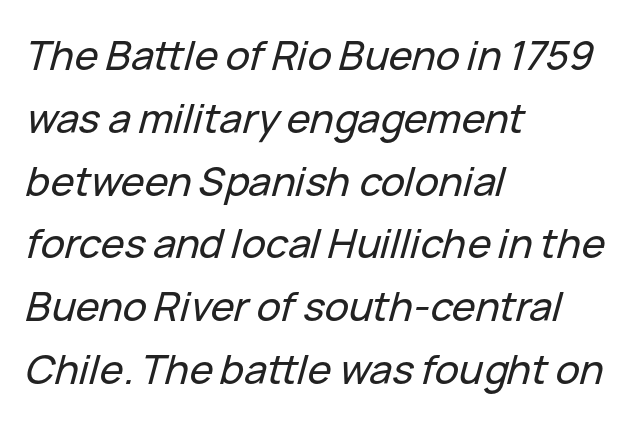
Note the varied advance widths — an 'i' is clearly narrower than an 'm'. Short note: letters normally spaced. Just letters on the line, the space beneath them empty. These lines are set flush left with a ragged right edge. Leading matches the norm, producing a regular column.
